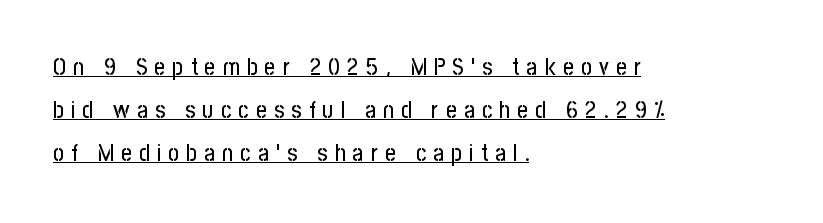
The image shows 23 px text type, upright; set left-aligned, line spacing 1.87x, unusually wide letter spacing (+0.32 em), underlined.
